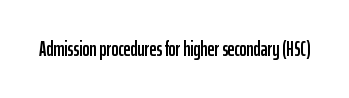
Every character sits straight up, as roman type does. The string is rendered with underlining switched off. Students, note that the glyphs here touch the page at normal intervals.
